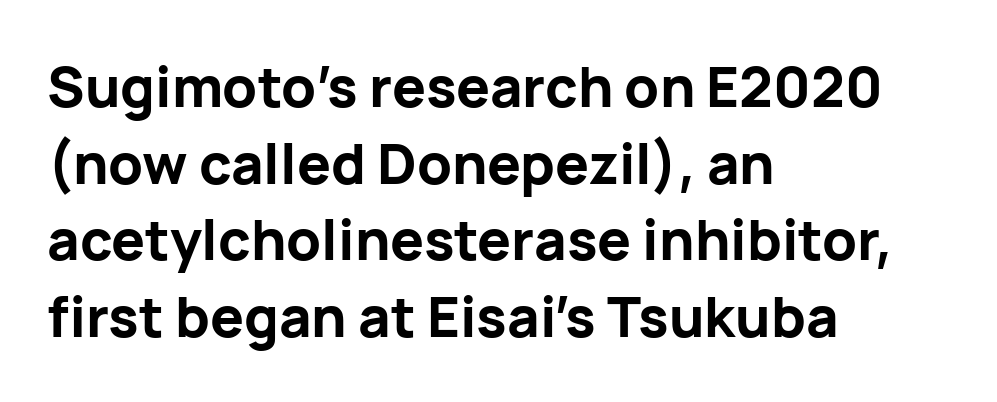
The image shows 56 px bold sans-serif type, upright; set left-aligned, normal line spacing (1.37x), normal letter spacing, not underlined; low stroke contrast and a medium x-height.
